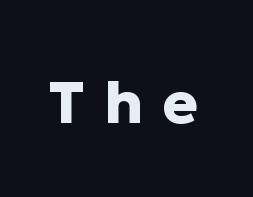
The image shows 59 px heavy sans-serif type, upright; set unusually wide letter spacing (+0.34 em), not underlined; low stroke contrast and a medium x-height.
